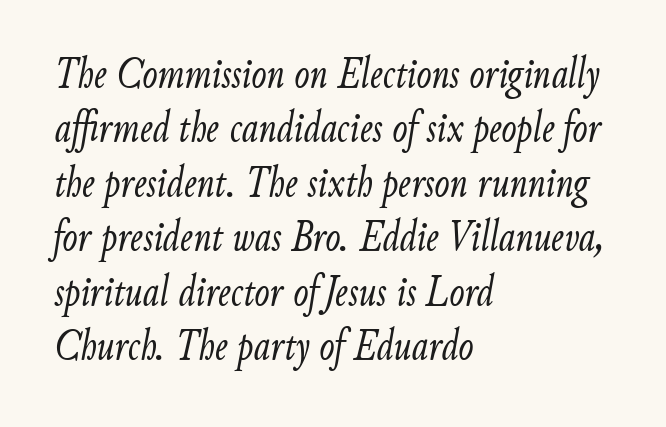
{"italic": "yes", "lean": "right", "slant_degrees": 9, "bold": "no", "weight": "light", "width": "condensed", "stroke_contrast": "low", "x_height": "small", "monospaced": "no", "underline": "no", "align": "left", "line_spacing_ratio": 1.21, "letter_spacing": "normal", "letter_spacing_em": 0.0, "glyph_px": 45}
